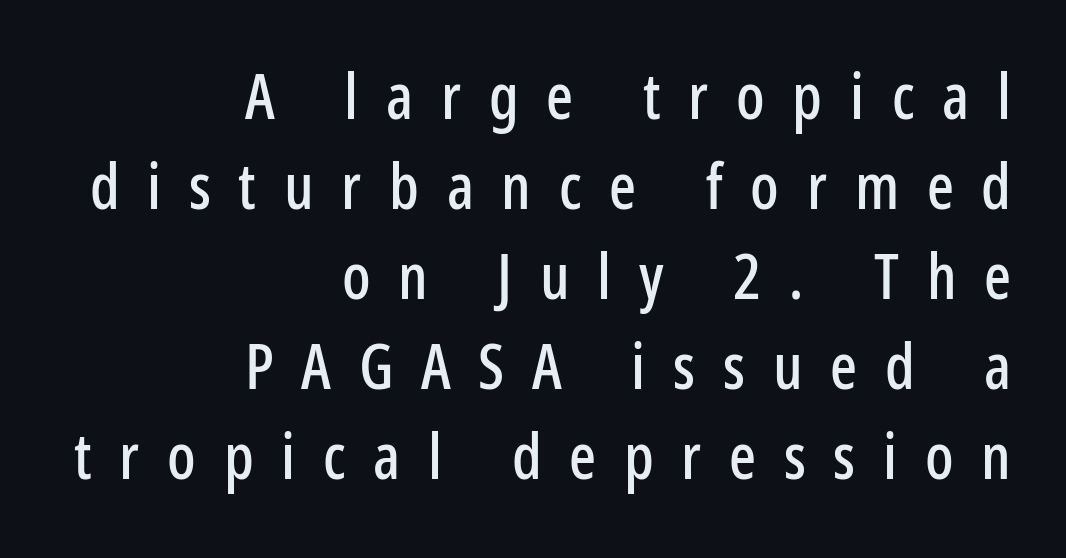
The typesetter chose a ragged-left arrangement here. A clean baseline with only descenders dipping below it. There is plenty of visible air inserted between adjacent glyphs. Posture: upright roman.
